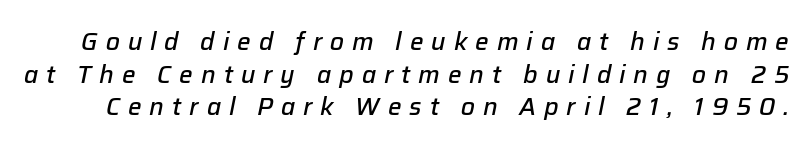
{"italic": "yes", "lean": "right", "slant_degrees": 12, "bold": "semi", "underline": "no", "line_spacing": "normal", "line_spacing_ratio": 1.36, "letter_spacing": "wide", "letter_spacing_em": 0.33, "glyph_px": 24}
